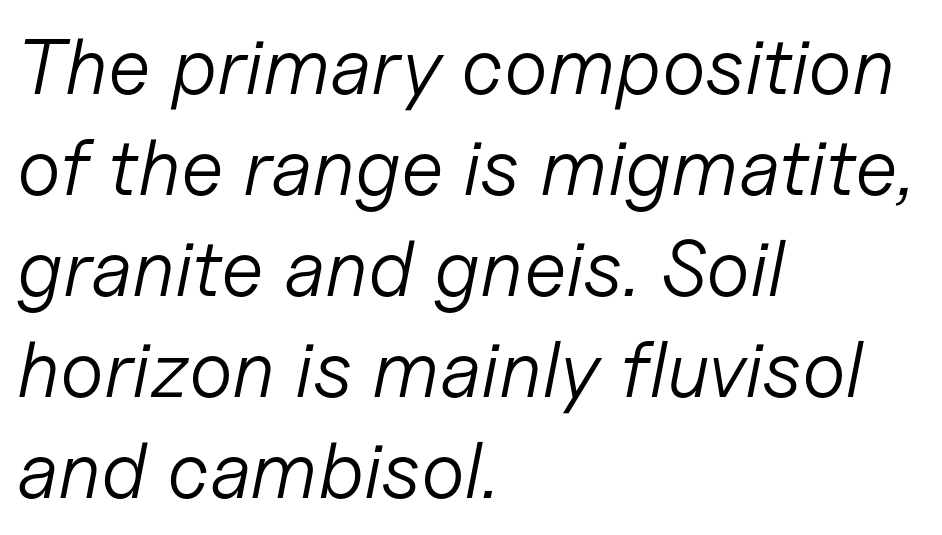
The type is set solid horizontally, with unmodified tracking. You could not count columns in this text — the font is proportionally spaced. These lines stack with their left ends in a neat column. These glyphs show unthickened strokes, regular width or finer. Quick note: interline space is typical. Nobody drew a line under any word here.
